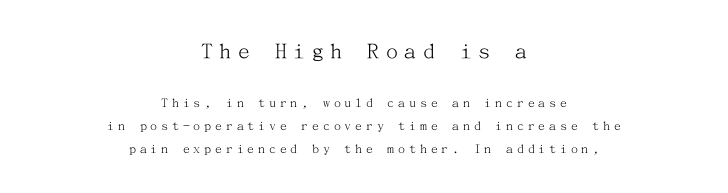
Rows of type keep a routine distance in the vertical direction. Heaviness? Minimal to ordinary, like unemphasized prose. Horizontally, the lines are justified to the midpoint only. Check under the words: just untouched page. The lettering holds an erect, upright posture throughout.
